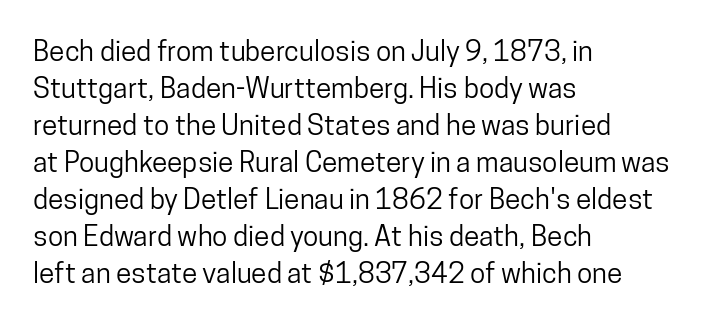
The image shows 28 px condensed sans-serif type, upright; set left-aligned, normal line spacing (1.32x), normal letter spacing, not underlined; low stroke contrast and a medium x-height.
